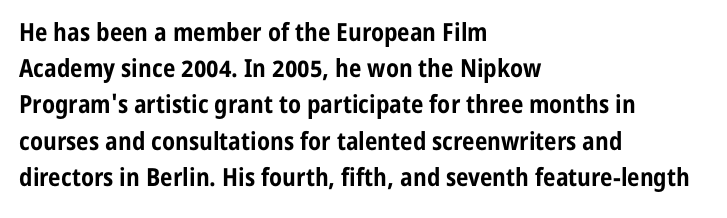
{"italic": "no", "bold": "yes", "underline": "no", "align": "left", "line_spacing": "normal", "line_spacing_ratio": 1.45, "letter_spacing": "normal", "letter_spacing_em": 0.0, "glyph_px": 25}
